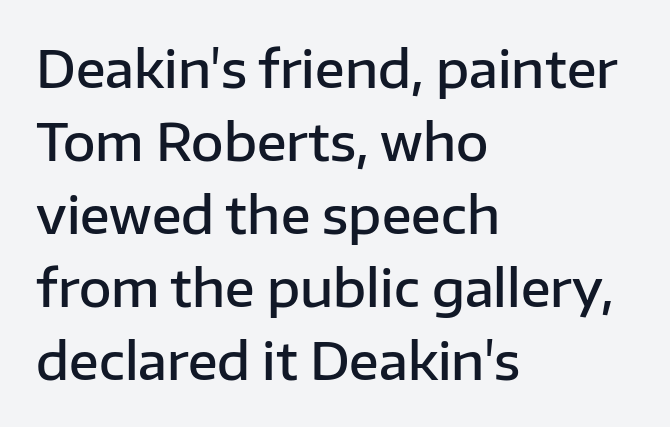
The image shows 50 px semibold sans-serif type, upright; set left-aligned, normal line spacing (1.46x), normal letter spacing, not underlined; low stroke contrast and a medium x-height.
